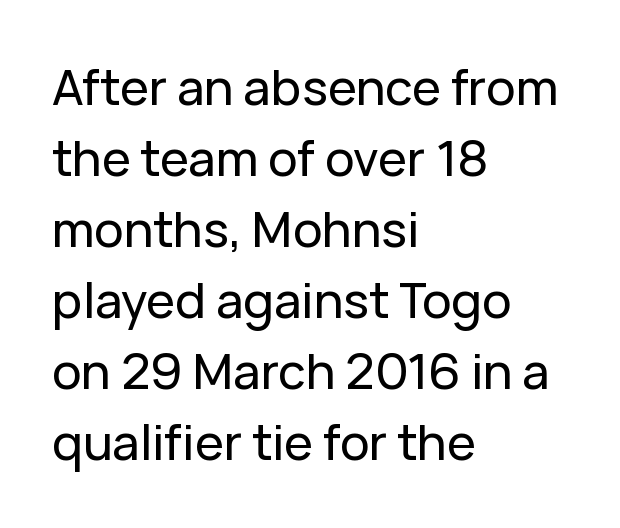
{"serif": "no", "italic": "no", "width": "normal", "stroke_contrast": "low", "x_height": "medium", "monospaced": "no", "underline": "no", "align": "left", "line_spacing": "normal", "line_spacing_ratio": 1.45, "letter_spacing": "normal", "letter_spacing_em": 0.0, "glyph_px": 49}
